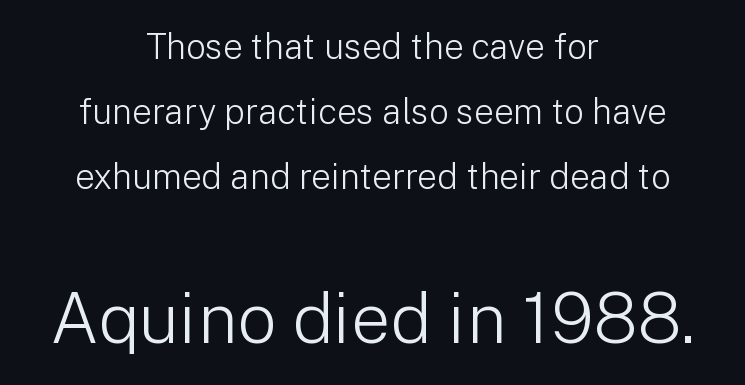
{"serif": "no", "italic": "no", "bold": "no", "weight": "light", "width": "normal", "stroke_contrast": "low", "x_height": "medium", "monospaced": "no", "underline": "no", "align": "center", "line_spacing_ratio": 1.86, "letter_spacing": "normal", "letter_spacing_em": 0.0, "larger_block": "second", "size_ratio": 2.0, "glyph_px": 70}
